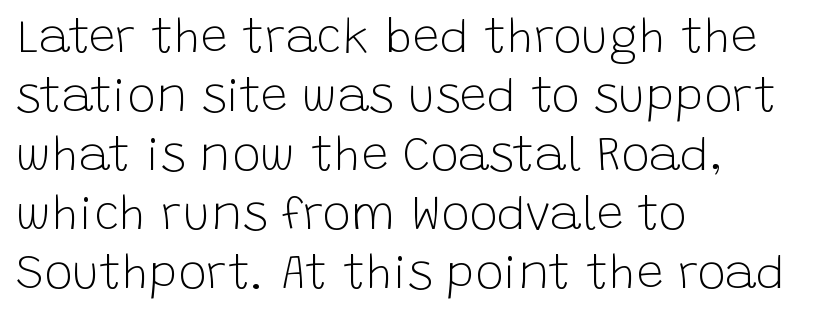
Casual observation: everything's shoved over to the left. Proportional: the letters do not fall into vertical columns. The typography opts for an upright posture over an oblique one. Between one letter and the next there's only the usual sliver of space. Is this a sans? Yes — the strokes have no serifs.
